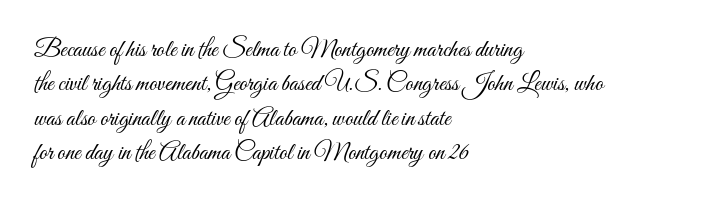
The image shows 25 px text type; set left-aligned, normal line spacing (1.38x), normal letter spacing, not underlined.
